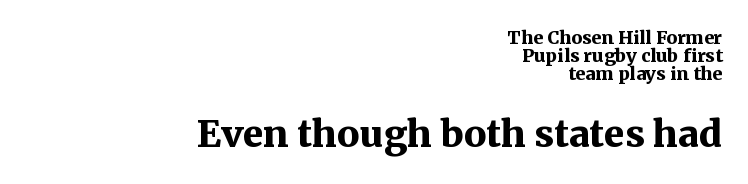
Q: Is the text bold? A: Yes.
Q: Is the text italic (slanted)? A: No, it is upright.
Q: Is the typeface a serif or a sans-serif typeface? A: Serif.
Q: Is the text underlined? A: No.
Q: How is the paragraph aligned? A: Right-aligned.
Q: Is the spacing between letters normal or unusually wide? A: Normal.
Q: Is the spacing between lines tight, normal or loose? A: Tight.
Q: Which block of text is set in a larger size, the first (top) or the second (bottom)? A: The second (bottom) one.
Q: Width (condensed, normal, or wide)? A: Normal.
Q: Stroke contrast? A: Medium.
Q: x-height? A: Medium.
Q: Monospaced? A: No.
